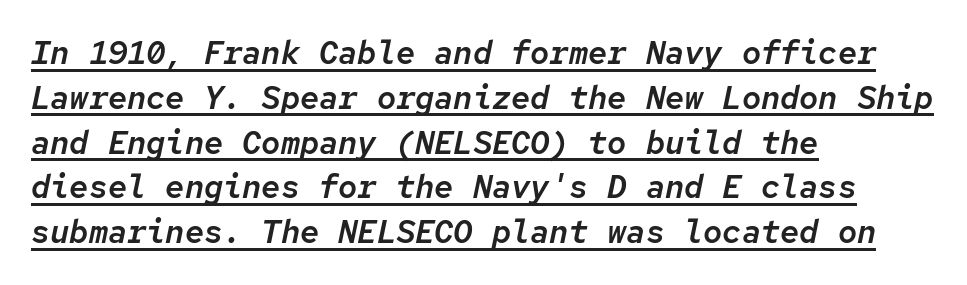
{"italic": "yes", "lean": "right", "slant_degrees": 12, "width": "normal", "stroke_contrast": "low", "x_height": "medium", "monospaced": "yes", "underline": "yes", "align": "left", "line_spacing": "normal", "line_spacing_ratio": 1.4, "letter_spacing": "normal", "letter_spacing_em": 0.0, "glyph_px": 32}
